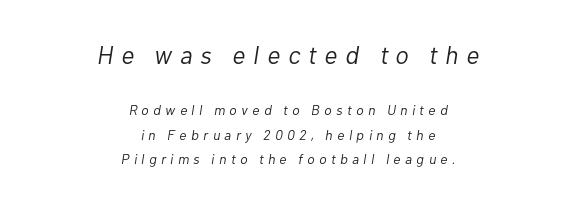
Q: Is the text bold? A: No.
Q: Is the text italic (slanted)? A: Yes, it leans right by about 10 degrees.
Q: Is the text underlined? A: No.
Q: How is the paragraph aligned? A: Centered.
Q: Is the spacing between letters normal or unusually wide? A: Unusually wide.
Q: Which block of text is set in a larger size, the first (top) or the second (bottom)? A: The first (top) one.
